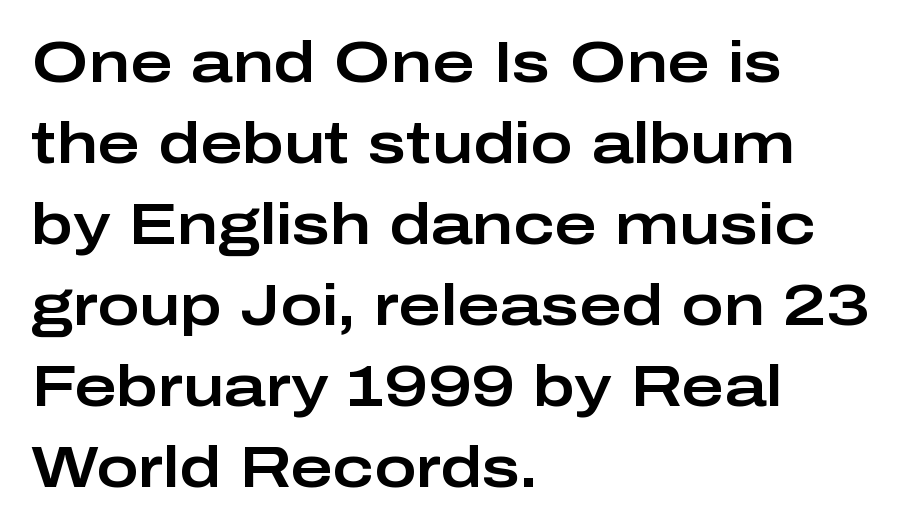
{"serif": "no", "italic": "no", "width": "wide", "stroke_contrast": "low", "x_height": "medium", "monospaced": "no", "underline": "no", "align": "left", "line_spacing": "normal", "line_spacing_ratio": 1.42, "letter_spacing": "normal", "letter_spacing_em": 0.0, "glyph_px": 57}
